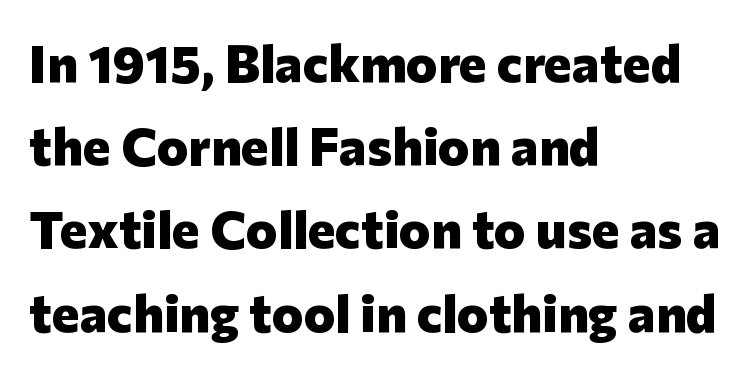
{"serif": "no", "italic": "no", "bold": "yes", "weight": "heavy", "width": "normal", "stroke_contrast": "low", "x_height": "medium", "monospaced": "no", "underline": "no", "align": "left", "line_spacing": "normal", "line_spacing_ratio": 1.57, "letter_spacing": "normal", "letter_spacing_em": 0.0, "glyph_px": 53}
